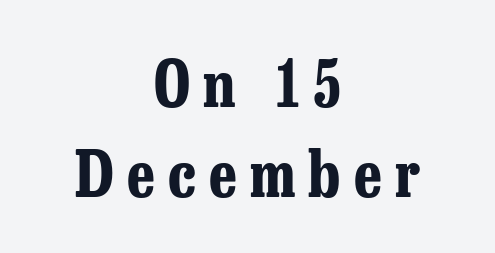
{"serif": "yes", "italic": "no", "bold": "yes", "weight": "bold", "width": "condensed", "stroke_contrast": "low", "x_height": "medium", "monospaced": "no", "underline": "no", "align": "center", "line_spacing": "normal", "line_spacing_ratio": 1.43, "letter_spacing": "wide", "letter_spacing_em": 0.21, "glyph_px": 63}
